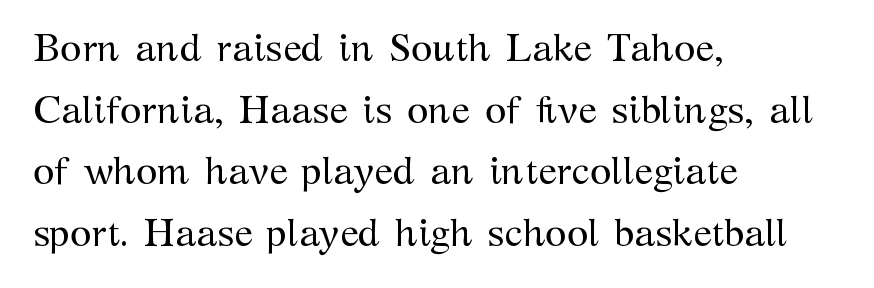
How are the letters spaced? Ordinarily, with no added tracking. Successive baselines arrive at the customary interval. Style check: upright. Each row of text sits above clean, open space. What kind of face is this? One with serifs. Weight: in the light-to-regular range.
